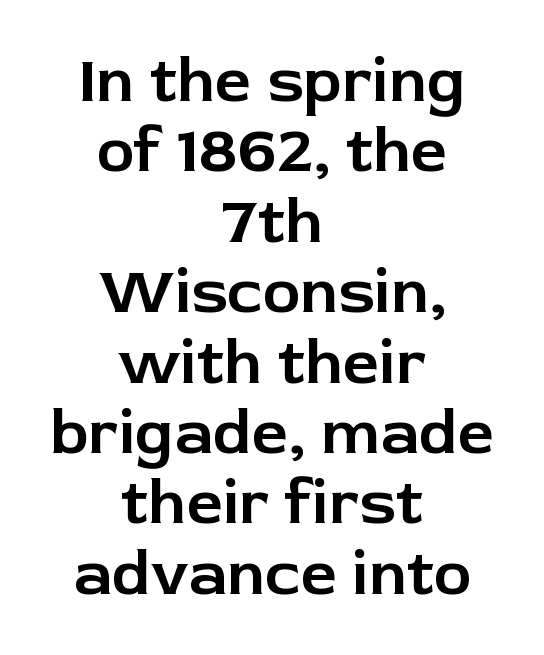
Q: Is the text italic (slanted)? A: No, it is upright.
Q: Is the typeface a serif or a sans-serif typeface? A: Sans-serif.
Q: Is the text underlined? A: No.
Q: How is the paragraph aligned? A: Centered.
Q: Is the spacing between letters normal or unusually wide? A: Normal.
Q: Is the spacing between lines tight, normal or loose? A: Tight.
Q: Width (condensed, normal, or wide)? A: Normal.
Q: Stroke contrast? A: Low.
Q: x-height? A: Medium.
Q: Monospaced? A: No.
